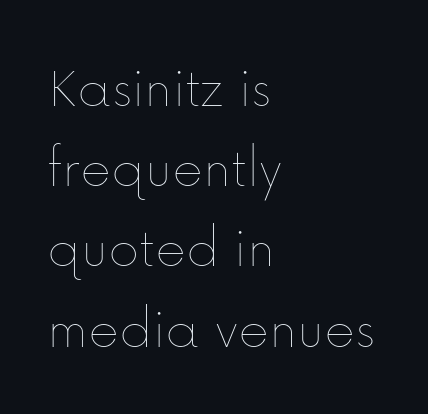
{"italic": "no", "bold": "no", "weight": "thin", "width": "normal", "stroke_contrast": "low", "x_height": "medium", "monospaced": "no", "underline": "no", "align": "left", "line_spacing": "normal", "line_spacing_ratio": 1.36, "letter_spacing": "normal", "letter_spacing_em": 0.0, "glyph_px": 59}
